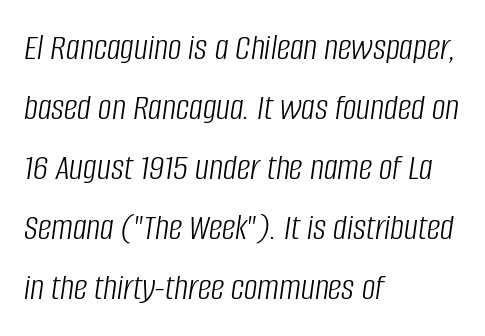
Here the designer chose a conventional face with non-uniform glyph widths. Quick note: underline off. Leftover space on each line is placed entirely after the last word. Is this a heavy cut? Hardly; it is regular or lighter. What stands out about the letter spacing? Nothing — it is the standard amount.
